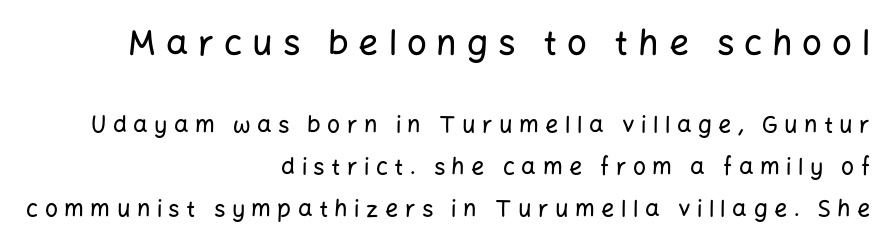
The image shows 35 px sans-serif type, upright; set right-aligned, line spacing 1.81x, unusually wide letter spacing (+0.28 em), not underlined; the first (top) block is 1.52x larger; low stroke contrast and a medium x-height.
